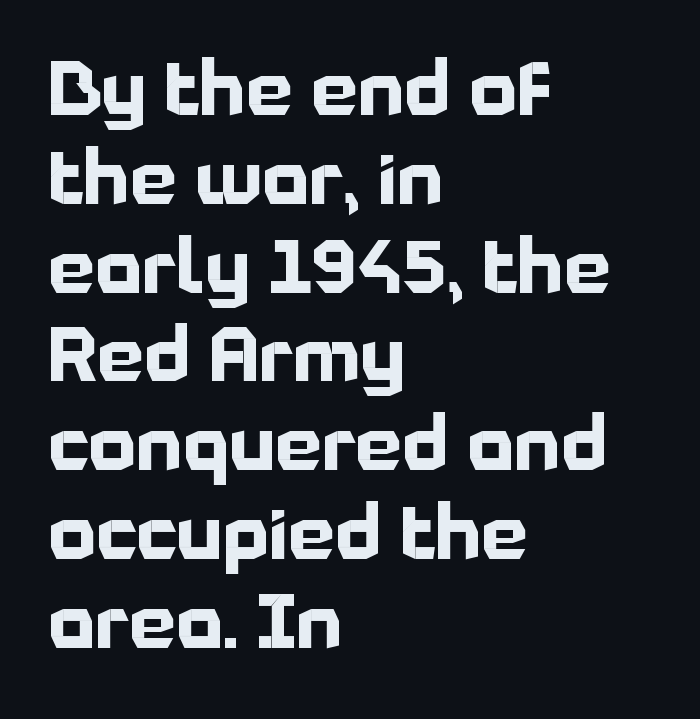
{"serif": "no", "italic": "no", "bold": "yes", "weight": "bold", "width": "normal", "stroke_contrast": "low", "x_height": "medium", "monospaced": "no", "underline": "no", "align": "left", "line_spacing_ratio": 1.2, "letter_spacing": "normal", "letter_spacing_em": 0.0, "glyph_px": 74}
